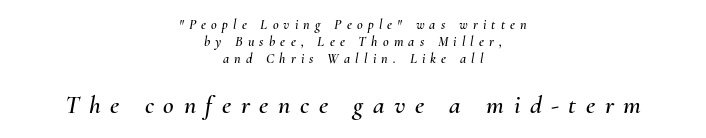
{"italic": "yes", "lean": "right", "slant_degrees": 10, "underline": "no", "align": "center", "line_spacing_ratio": 1.22, "letter_spacing": "wide", "letter_spacing_em": 0.37, "larger_block": "second", "size_ratio": 1.86, "glyph_px": 26}
